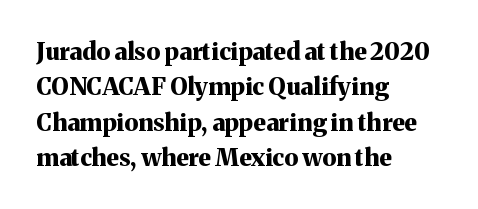
The image shows 24 px bold type, upright; set left-aligned, normal line spacing (1.47x), normal letter spacing, not underlined.
